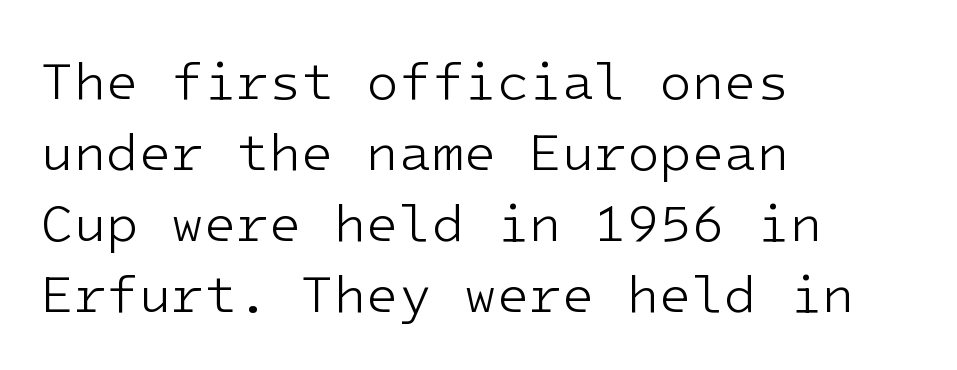
The image shows 53 px light sans-serif type, upright, monospaced; set left-aligned, normal line spacing (1.34x), normal letter spacing, not underlined; low stroke contrast and a medium x-height.
